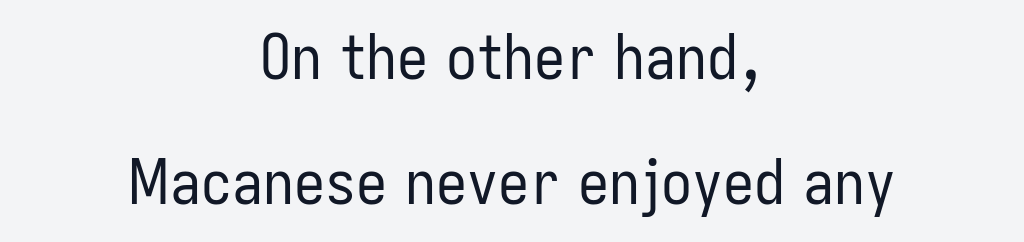
Q: Is the text bold? A: No.
Q: Is the text italic (slanted)? A: No, it is upright.
Q: Is the typeface a serif or a sans-serif typeface? A: Sans-serif.
Q: Is the text underlined? A: No.
Q: How is the paragraph aligned? A: Centered.
Q: Is the spacing between letters normal or unusually wide? A: Normal.
Q: Is the spacing between lines tight, normal or loose? A: Loose.
Q: Width (condensed, normal, or wide)? A: Condensed.
Q: Stroke contrast? A: Low.
Q: x-height? A: Medium.
Q: Monospaced? A: No.
